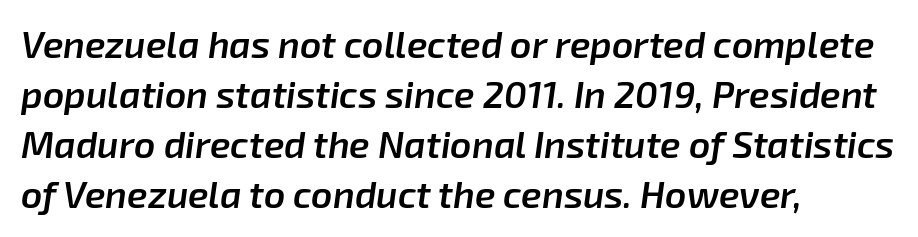
Q: Is the text bold? A: Semi-bold.
Q: Is the text italic (slanted)? A: Yes, it leans right by about 8 degrees.
Q: Is the text underlined? A: No.
Q: How is the paragraph aligned? A: Left-aligned.
Q: Is the spacing between letters normal or unusually wide? A: Normal.
Q: Is the spacing between lines tight, normal or loose? A: Normal.
Q: Width (condensed, normal, or wide)? A: Normal.
Q: Stroke contrast? A: Low.
Q: x-height? A: Medium.
Q: Monospaced? A: No.
